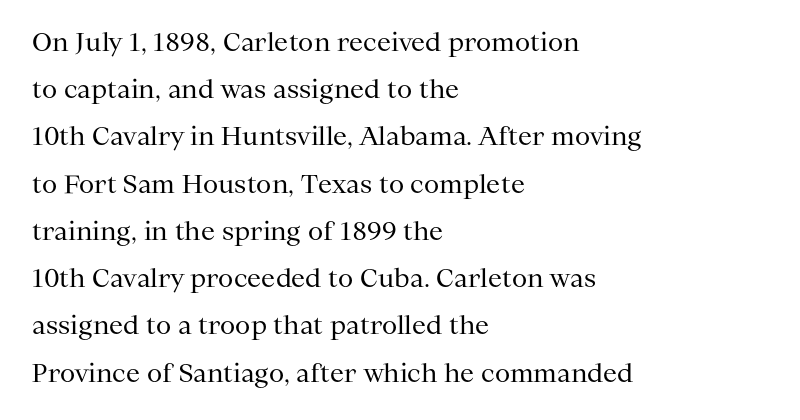
The letters sit at their default tracking, neither squeezed nor spread. Words float on clear page, feet unadorned. Teacher's note: observe the even left margin — that is flush-left alignment. Every character sits straight up, as roman type does.
